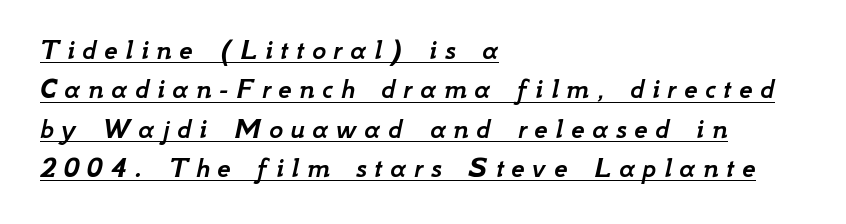
The image shows 30 px text type, italic (leaning right); set left-aligned, normal line spacing (1.31x), unusually wide letter spacing (+0.25 em), underlined; low stroke contrast and a small x-height.
